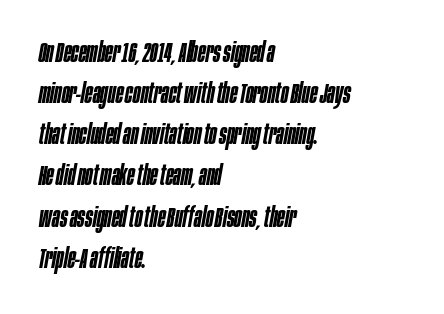
Students, note that the glyphs here touch the page at normal intervals. Spacing verdict: proportional, widths tailored to each character. The glyphs are unaccompanied by any horizontal stroke below them. Line spacing here is normal. Horizontally, the lines are justified to the leading edge only.
